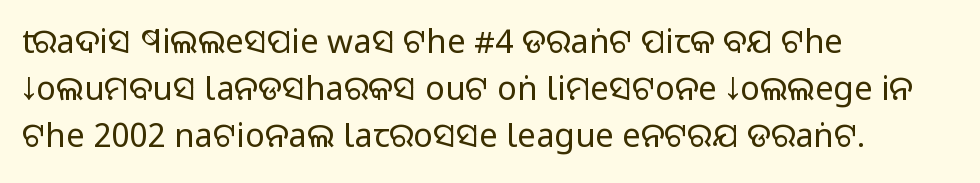
{"serif": "no", "italic": "no", "bold": "no", "weight": "regular", "width": "normal", "stroke_contrast": "low", "x_height": "large", "monospaced": "no", "underline": "no", "align": "left", "line_spacing": "normal", "line_spacing_ratio": 1.42, "letter_spacing": "normal", "letter_spacing_em": 0.0, "glyph_px": 33}
